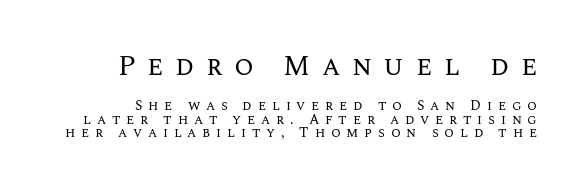
The image shows 28 px regular-weight type, upright; set tight line spacing (0.98x), unusually wide letter spacing (+0.41 em), not underlined; the first (top) block is 2.0x larger; medium stroke contrast and a large x-height.
